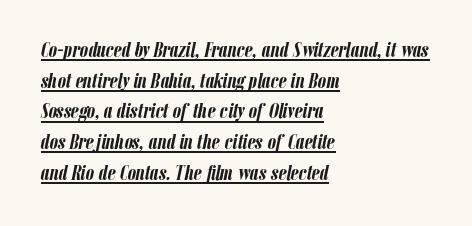
The lettering tilts uniformly, giving the passage an italic look. Where is the straight margin? On the left. The face used here has the dense, thick strokes of a bold. The rendered words wear a rule along their underside. The rendering keeps characters at their native spacing.
